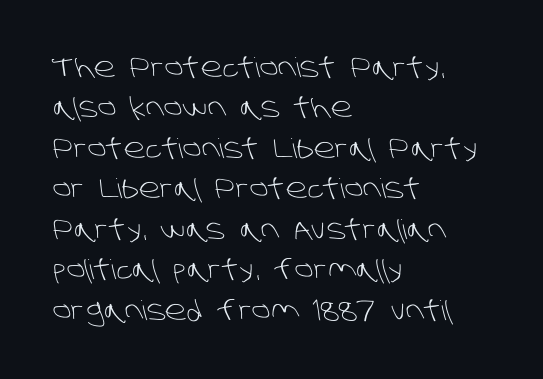
The image shows 27 px text type; set left-aligned, normal line spacing (1.5x), normal letter spacing, not underlined.
